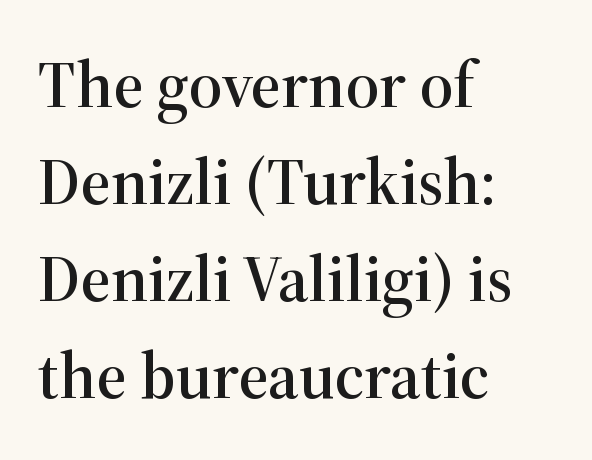
The image shows 66 px serif type, upright; set left-aligned, normal line spacing (1.47x), normal letter spacing, not underlined; high stroke contrast and a medium x-height.
